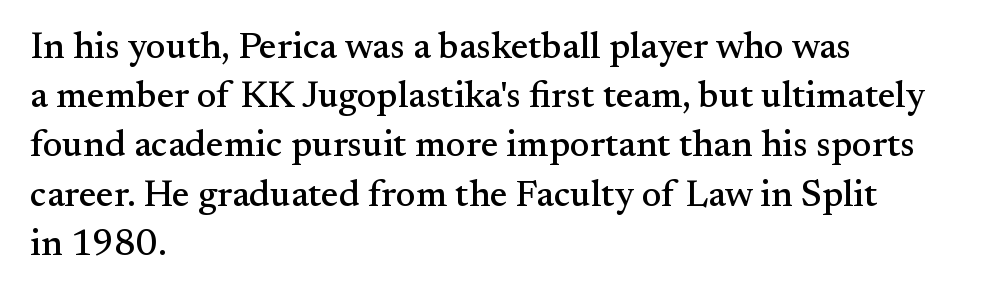
The image shows 37 px serif type, upright; set left-aligned, normal line spacing (1.33x), normal letter spacing, not underlined; medium stroke contrast and a small x-height.
